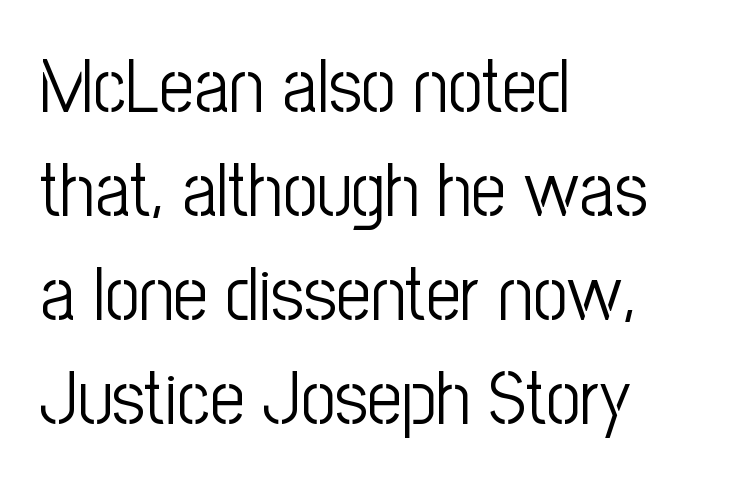
The image shows 76 px light, condensed sans-serif type, upright; set left-aligned, normal line spacing (1.37x), normal letter spacing, not underlined; low stroke contrast and a medium x-height.
